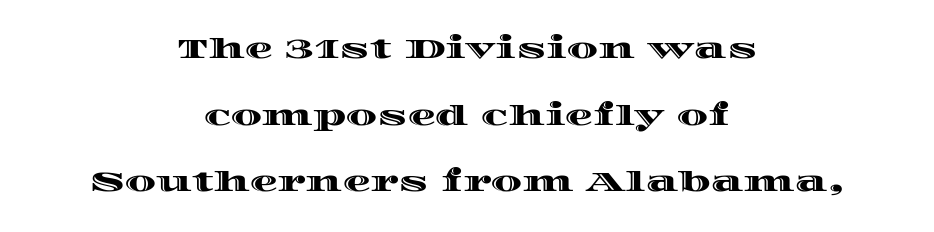
The line-height multiplier appears high, well above default. Letter spacing: default. Ascenders rise straight up at ninety degrees. The gap between lines stays unmarked. Reading down the block, each line starts at a different indent, mirrored at its end. Is this a fixed-width face? No — the glyphs have proportional, varying widths.
